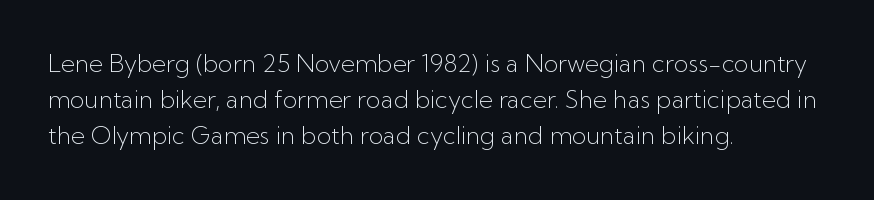
Q: Is the text bold? A: No.
Q: Is the text italic (slanted)? A: No, it is upright.
Q: Is the text underlined? A: No.
Q: How is the paragraph aligned? A: Left-aligned.
Q: Is the spacing between letters normal or unusually wide? A: Normal.
Q: Is the spacing between lines tight, normal or loose? A: Normal.
